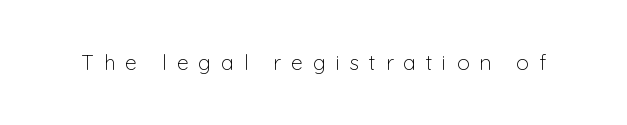
Q: Is the text bold? A: No.
Q: Is the text italic (slanted)? A: No, it is upright.
Q: Is the text underlined? A: No.
Q: Is the spacing between letters normal or unusually wide? A: Unusually wide.
